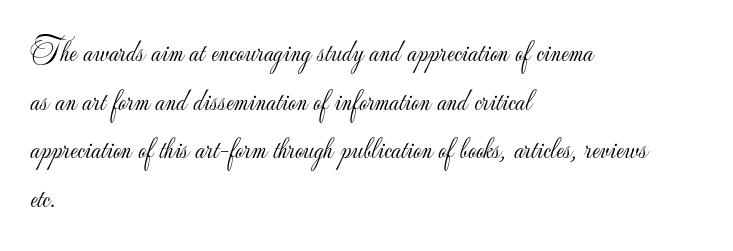
This is sans-serif lettering, the kind often seen on screens and signage. Think of a printed novel: that variable character pitch is what you see here. This is not heavy type; no bold has been used. In terms of leading, this rendering sits right in the middle. The tracking reads as untouched default to a designer's eye.
